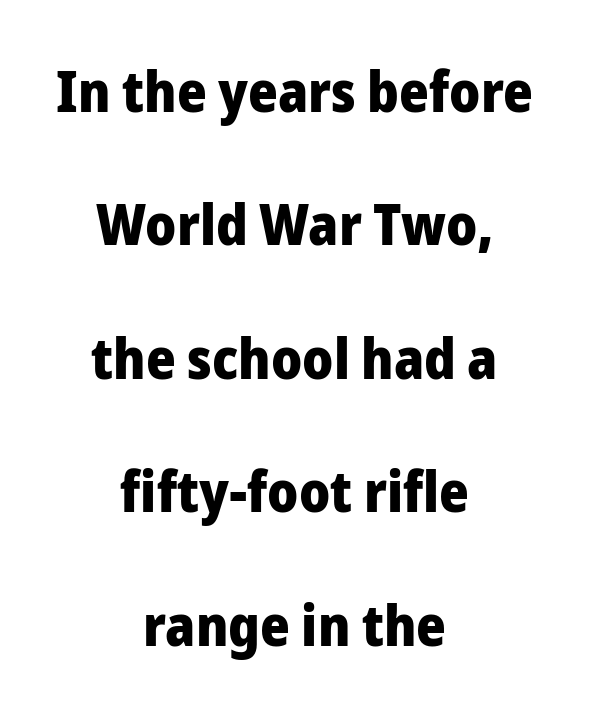
The image shows 57 px heavy sans-serif type, upright; set centered, loose line spacing (2.34x), normal letter spacing, not underlined; low stroke contrast and a medium x-height.
